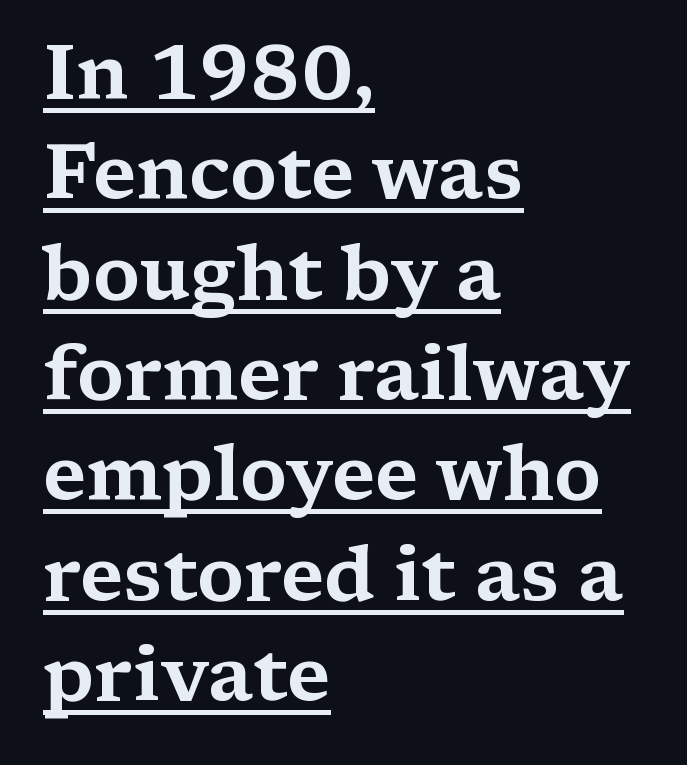
In terms of posture, this sample is upright. The tracking reads as untouched default to a designer's eye. The font family rendered here belongs to the serif group. The passage shown is typed in a proportional face where columns would drift. A continuous stroke trails under the words, as in a hyperlink.
